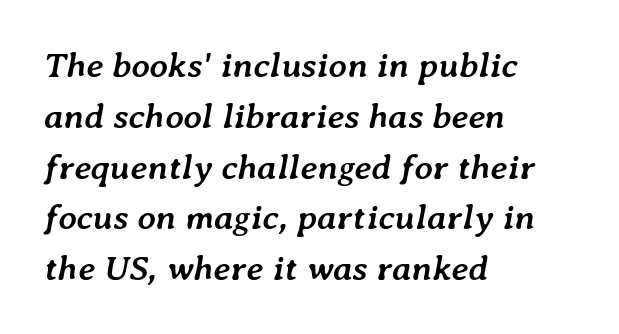
The image shows 36 px semibold type, italic (leaning right); set left-aligned, normal line spacing (1.41x), normal letter spacing, not underlined; low stroke contrast and a medium x-height.
